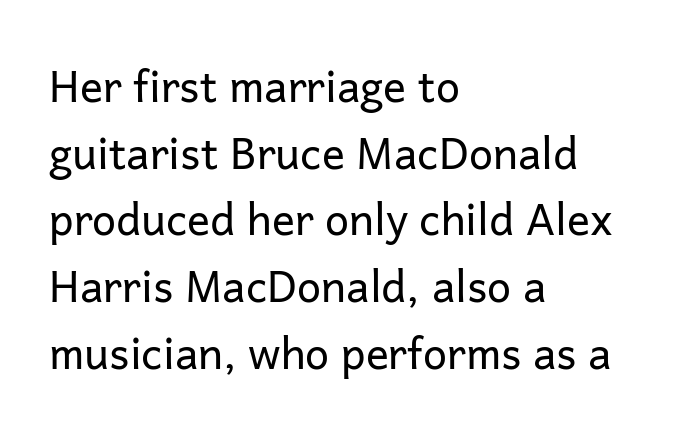
Q: Is the text bold? A: No.
Q: Is the text italic (slanted)? A: No, it is upright.
Q: Is the typeface a serif or a sans-serif typeface? A: Sans-serif.
Q: Is the text underlined? A: No.
Q: How is the paragraph aligned? A: Left-aligned.
Q: Is the spacing between letters normal or unusually wide? A: Normal.
Q: Is the spacing between lines tight, normal or loose? A: Normal.
Q: Width (condensed, normal, or wide)? A: Normal.
Q: Stroke contrast? A: Low.
Q: x-height? A: Medium.
Q: Monospaced? A: No.
